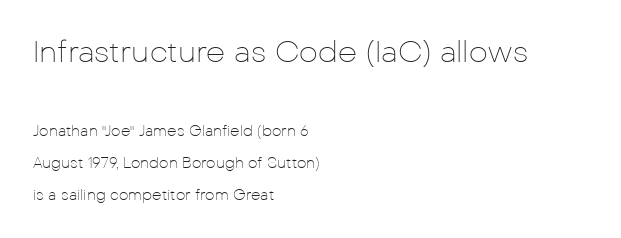
{"serif": "no", "italic": "no", "bold": "no", "weight": "thin", "width": "normal", "stroke_contrast": "low", "x_height": "medium", "monospaced": "no", "underline": "no", "align": "left", "line_spacing": "loose", "line_spacing_ratio": 2.13, "letter_spacing": "normal", "letter_spacing_em": 0.0, "larger_block": "first", "size_ratio": 2.0, "glyph_px": 30}
